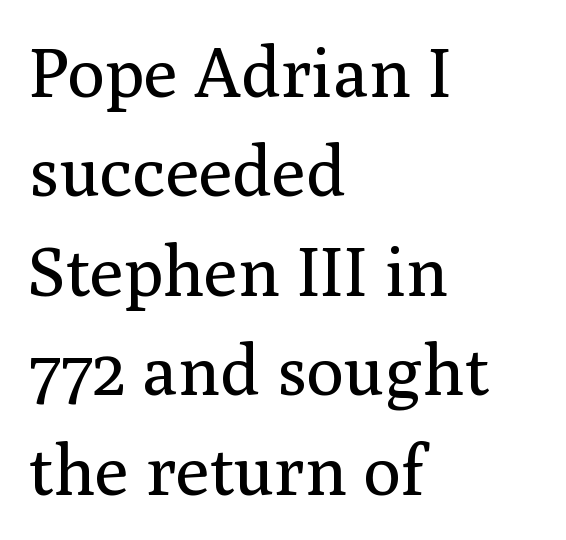
Q: Is the text bold? A: No.
Q: Is the text italic (slanted)? A: No, it is upright.
Q: Is the typeface a serif or a sans-serif typeface? A: Serif.
Q: Is the text underlined? A: No.
Q: How is the paragraph aligned? A: Left-aligned.
Q: Is the spacing between letters normal or unusually wide? A: Normal.
Q: Is the spacing between lines tight, normal or loose? A: Normal.
Q: Width (condensed, normal, or wide)? A: Normal.
Q: Stroke contrast? A: Medium.
Q: x-height? A: Medium.
Q: Monospaced? A: No.
